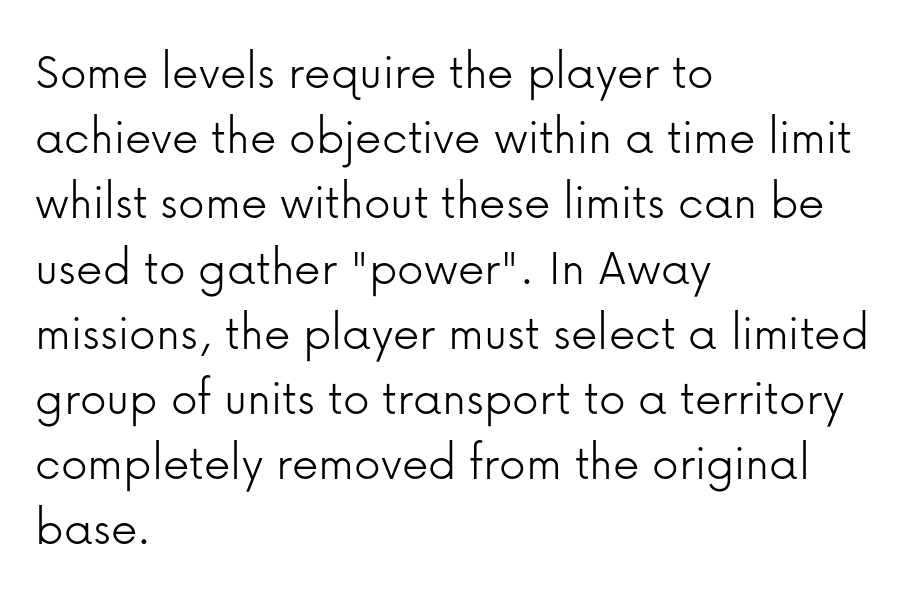
{"serif": "no", "italic": "no", "bold": "no", "weight": "light", "width": "normal", "stroke_contrast": "low", "x_height": "medium", "monospaced": "no", "underline": "no", "align": "left", "line_spacing_ratio": 1.23, "letter_spacing": "normal", "letter_spacing_em": 0.0, "glyph_px": 53}
